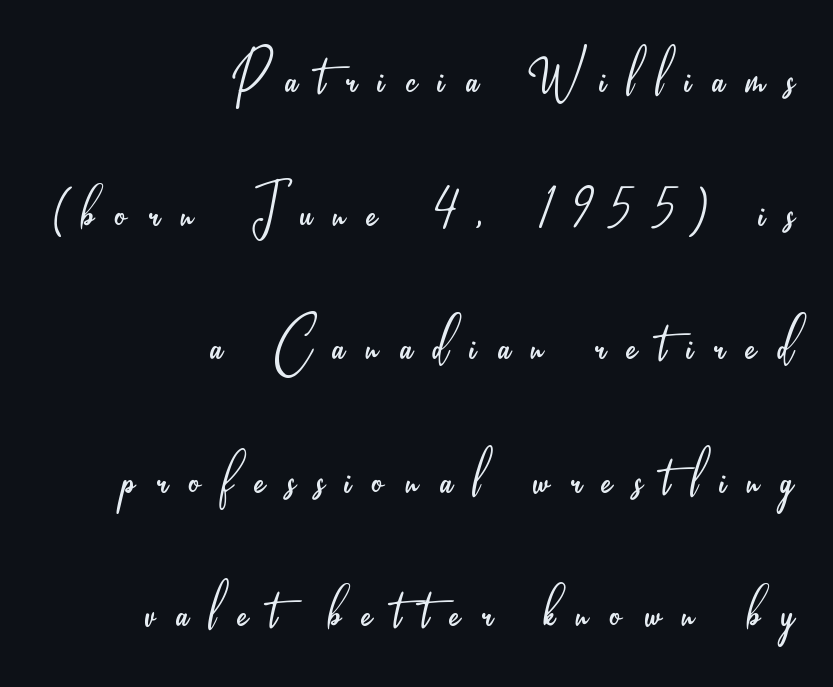
Q: Is the text bold? A: No.
Q: Is the text italic (slanted)? A: Yes.
Q: Is the typeface a serif or a sans-serif typeface? A: Sans-serif.
Q: Is the text underlined? A: No.
Q: How is the paragraph aligned? A: Right-aligned.
Q: Is the spacing between letters normal or unusually wide? A: Unusually wide.
Q: Width (condensed, normal, or wide)? A: Condensed.
Q: Stroke contrast? A: Low.
Q: x-height? A: Small.
Q: Monospaced? A: No.
